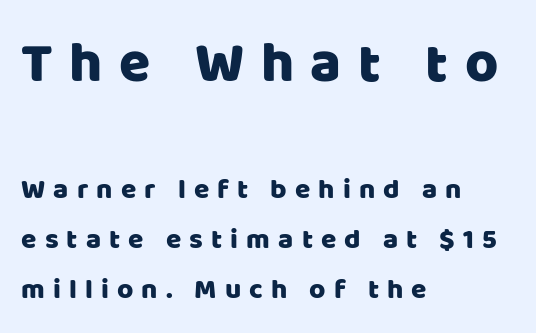
Leftover space on each line is placed entirely after the last word. The typography opts for an upright posture over an oblique one. Scale decreases going downward across the two blocks. Is this a fixed-width face? No — the glyphs have proportional, varying widths.
